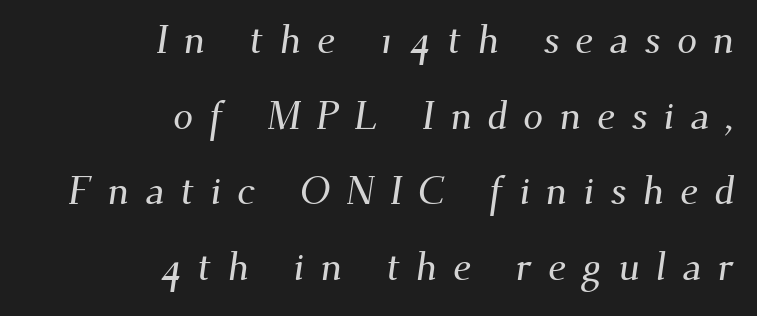
The image shows 40 px serif type; set right-aligned, line spacing 1.89x, unusually wide letter spacing (+0.4 em), not underlined; medium stroke contrast and a small x-height.
